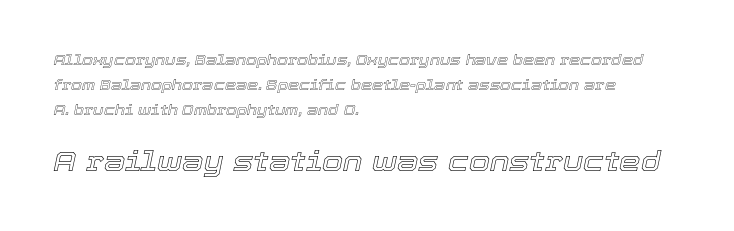
The image shows 27 px text type, italic (leaning right); set left-aligned, line spacing 1.77x, normal letter spacing, not underlined; the second (bottom) block is 1.93x larger.
